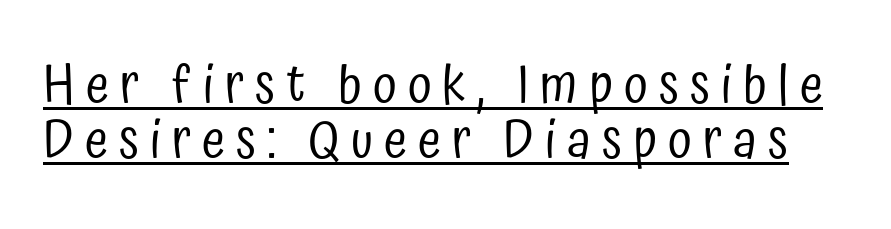
{"serif": "no", "italic": "no", "bold": "no", "weight": "regular", "width": "condensed", "stroke_contrast": "low", "x_height": "medium", "monospaced": "no", "underline": "yes", "line_spacing": "tight", "line_spacing_ratio": 1.04, "letter_spacing": "wide", "letter_spacing_em": 0.21, "glyph_px": 53}
